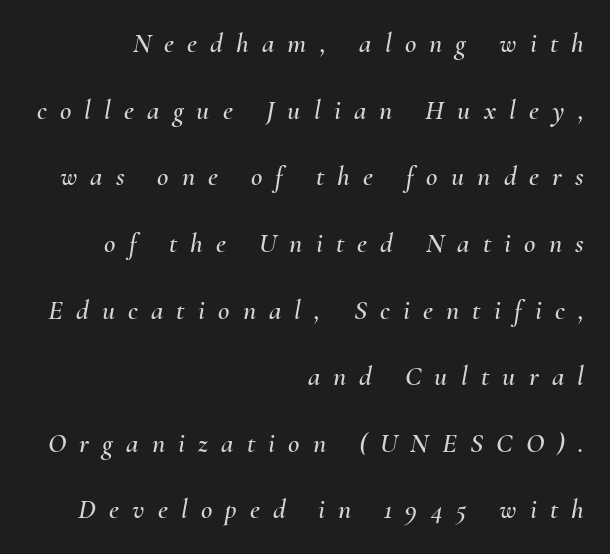
The image shows 28 px text type, italic (leaning right); set right-aligned, loose line spacing (2.38x), unusually wide letter spacing (+0.47 em), not underlined; medium stroke contrast and a small x-height.
